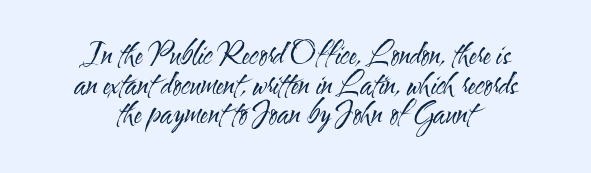
The image shows 29 px regular-weight, condensed sans-serif type; set centered, tight line spacing (1.02x), normal letter spacing, not underlined; medium stroke contrast and a small x-height.
